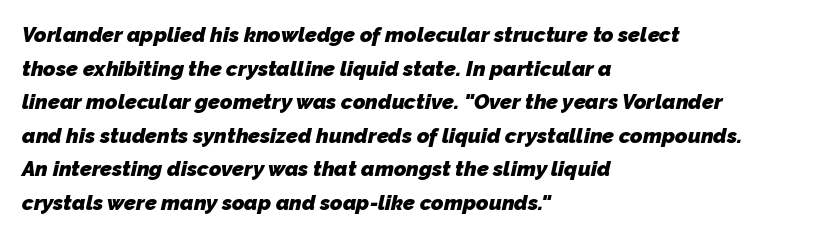
{"bold": "yes", "underline": "no", "align": "left", "line_spacing": "normal", "line_spacing_ratio": 1.6, "letter_spacing": "normal", "letter_spacing_em": 0.0, "glyph_px": 21}
